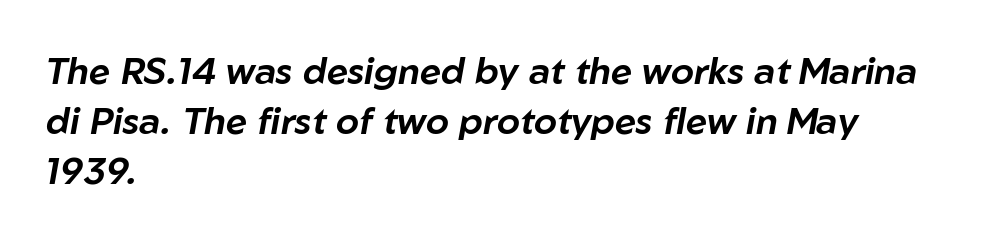
The passage shown stacks its lines at a standard gap. Letter spacing: default. Slanted lettering throughout. Only glyphs here, with clear space below each row.
